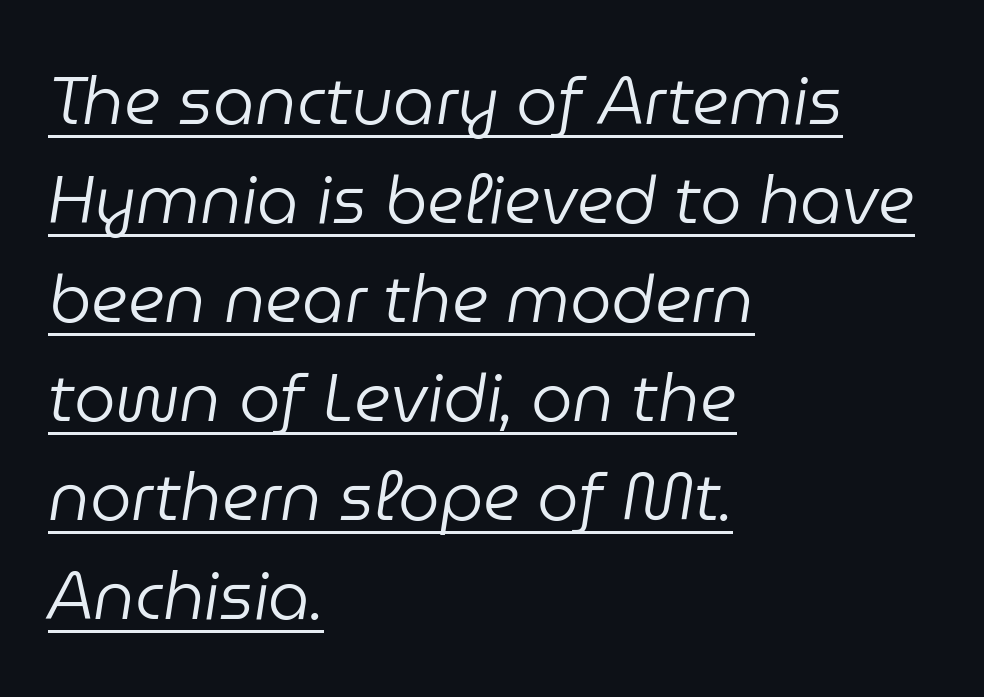
The whole block is typeset with a tilt. This sample has the flowing, uneven cadence of proportional lettering. The letters sit at their default tracking, neither squeezed nor spread. Emphasis is given by a line drawn under the lettering. The letterforms sit at book weight or below. Left-aligned paragraph, ragged on the right.
